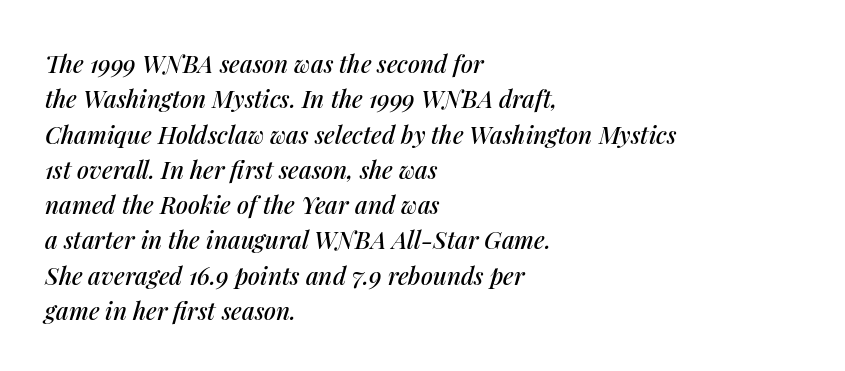
Q: Is the text italic (slanted)? A: Yes, it leans right by about 14 degrees.
Q: Is the text underlined? A: No.
Q: How is the paragraph aligned? A: Left-aligned.
Q: Is the spacing between letters normal or unusually wide? A: Normal.
Q: Is the spacing between lines tight, normal or loose? A: Normal.
